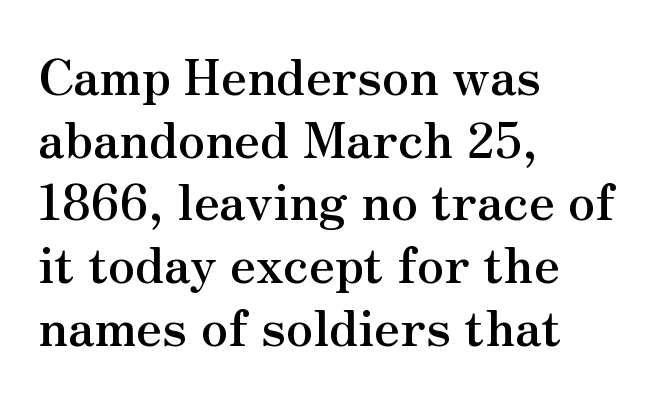
The image shows 49 px semibold serif type, upright; set left-aligned, normal line spacing (1.28x), normal letter spacing, not underlined; medium stroke contrast and a small x-height.
